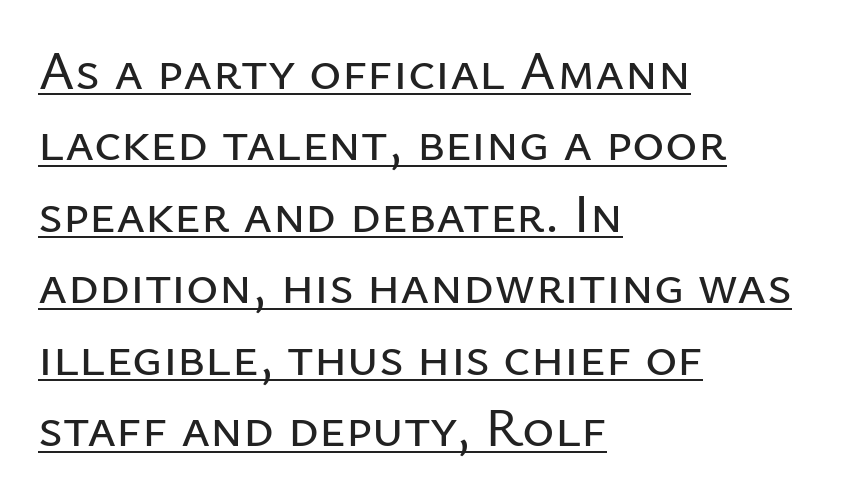
The image shows 55 px sans-serif type, upright; set left-aligned, normal line spacing (1.3x), normal letter spacing, underlined; low stroke contrast and a medium x-height.
